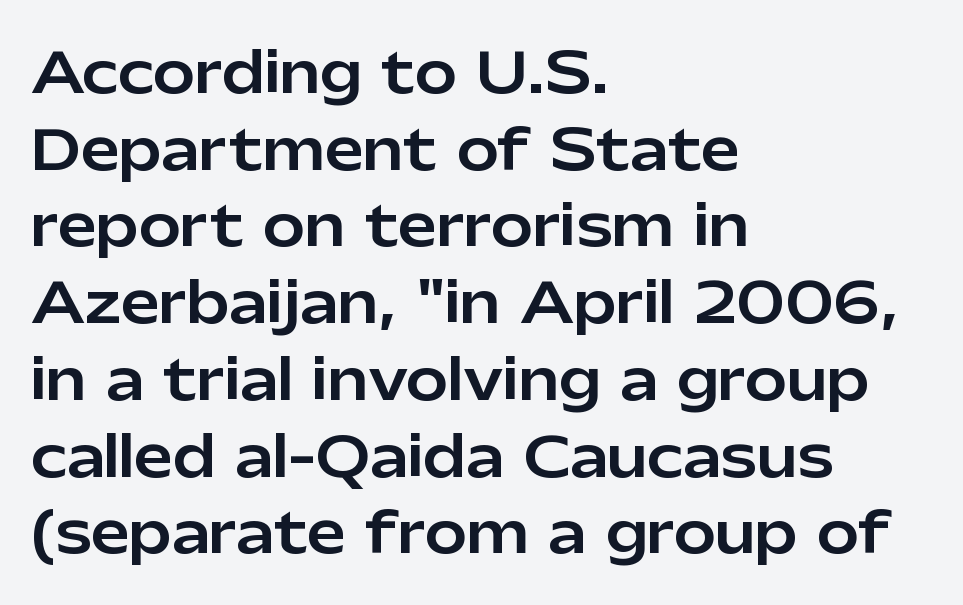
Q: Is the text italic (slanted)? A: No, it is upright.
Q: Is the typeface a serif or a sans-serif typeface? A: Sans-serif.
Q: Is the text underlined? A: No.
Q: How is the paragraph aligned? A: Left-aligned.
Q: Is the spacing between letters normal or unusually wide? A: Normal.
Q: Is the spacing between lines tight, normal or loose? A: Normal.
Q: Width (condensed, normal, or wide)? A: Normal.
Q: Stroke contrast? A: Low.
Q: x-height? A: Medium.
Q: Monospaced? A: No.
